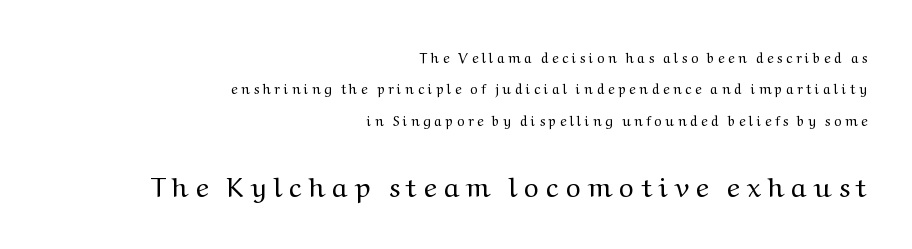
Q: Is the text bold? A: No.
Q: Is the text italic (slanted)? A: No, it is upright.
Q: Is the typeface a serif or a sans-serif typeface? A: Serif.
Q: Is the text underlined? A: No.
Q: How is the paragraph aligned? A: Right-aligned.
Q: Is the spacing between letters normal or unusually wide? A: Unusually wide.
Q: Is the spacing between lines tight, normal or loose? A: Loose.
Q: Which block of text is set in a larger size, the first (top) or the second (bottom)? A: The second (bottom) one.
Q: Width (condensed, normal, or wide)? A: Wide.
Q: Stroke contrast? A: Medium.
Q: x-height? A: Medium.
Q: Monospaced? A: No.
